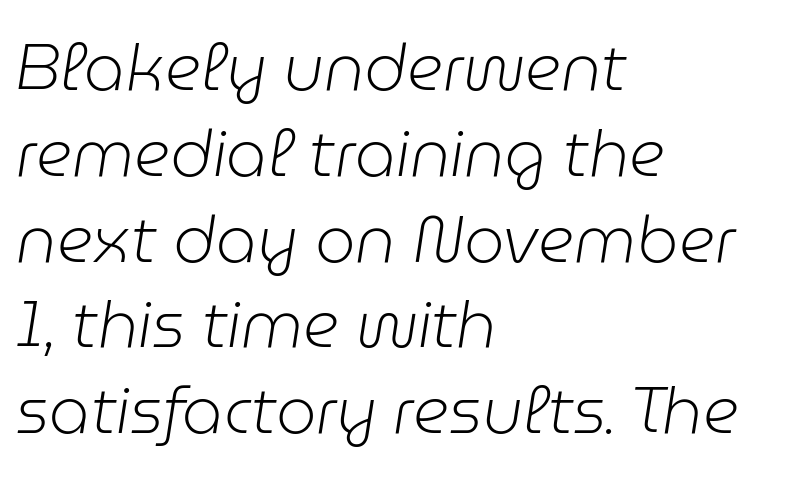
The image shows 64 px light type, italic (leaning right); set left-aligned, normal line spacing (1.34x), normal letter spacing, not underlined; low stroke contrast and a medium x-height.
